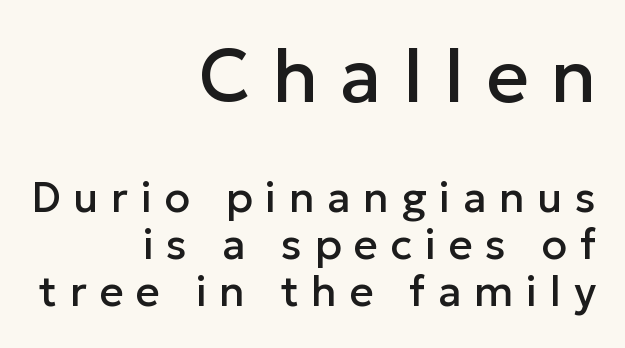
Q: Is the text italic (slanted)? A: No, it is upright.
Q: Is the typeface a serif or a sans-serif typeface? A: Sans-serif.
Q: Is the text underlined? A: No.
Q: How is the paragraph aligned? A: Right-aligned.
Q: Is the spacing between letters normal or unusually wide? A: Unusually wide.
Q: Is the spacing between lines tight, normal or loose? A: Tight.
Q: Which block of text is set in a larger size, the first (top) or the second (bottom)? A: The first (top) one.
Q: Width (condensed, normal, or wide)? A: Normal.
Q: Stroke contrast? A: Low.
Q: x-height? A: Medium.
Q: Monospaced? A: No.
